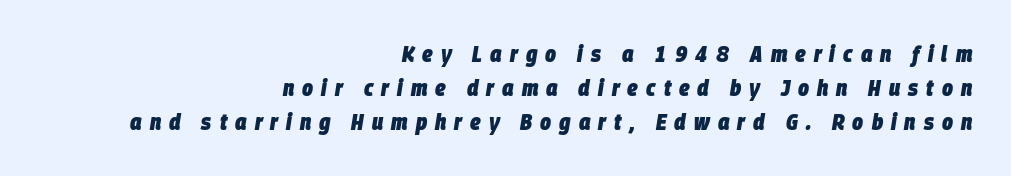
Successive baselines arrive at the customary interval. Substantial extra tracking has been applied to these lines. Glance below the letters and you will spot only blank space. The face used here has the dense, thick strokes of a bold. The face used here has a pronounced slope to its letters. Line ends are locked; line starts wander.
